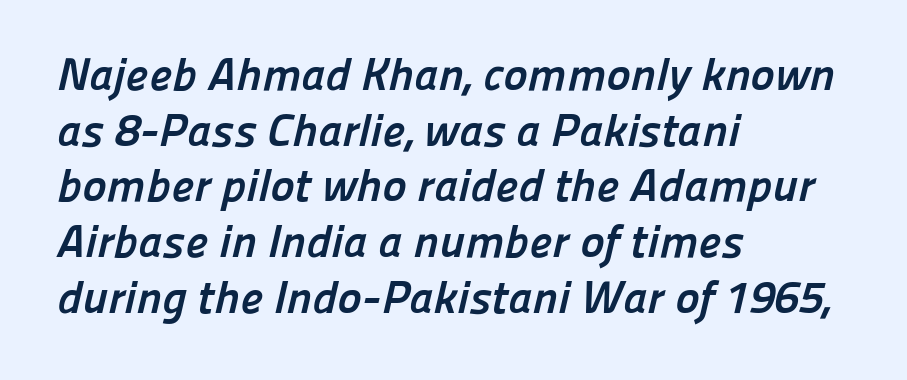
{"serif": "no", "bold": "yes", "weight": "semibold", "width": "normal", "stroke_contrast": "low", "x_height": "medium", "monospaced": "no", "underline": "no", "align": "left", "line_spacing_ratio": 1.21, "letter_spacing": "normal", "letter_spacing_em": 0.0, "glyph_px": 46}
